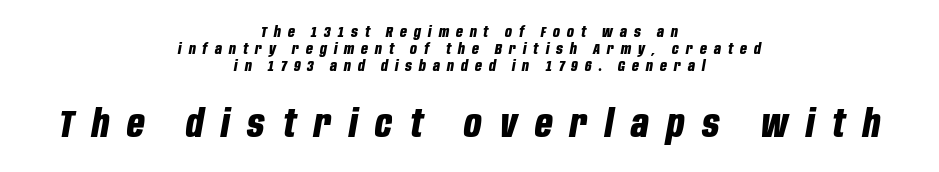
{"italic": "yes", "lean": "right", "slant_degrees": 10, "bold": "yes", "weight": "bold", "width": "condensed", "stroke_contrast": "low", "x_height": "large", "monospaced": "no", "underline": "no", "align": "center", "line_spacing": "tight", "line_spacing_ratio": 1.12, "letter_spacing": "wide", "letter_spacing_em": 0.47, "larger_block": "second", "size_ratio": 2.53, "glyph_px": 38}
